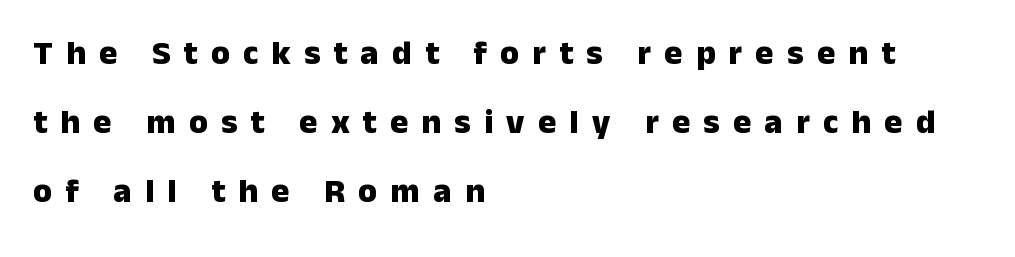
Q: Is the text bold? A: Yes.
Q: Is the text italic (slanted)? A: No, it is upright.
Q: Is the typeface a serif or a sans-serif typeface? A: Sans-serif.
Q: Is the text underlined? A: No.
Q: How is the paragraph aligned? A: Left-aligned.
Q: Is the spacing between letters normal or unusually wide? A: Unusually wide.
Q: Is the spacing between lines tight, normal or loose? A: Loose.
Q: Width (condensed, normal, or wide)? A: Normal.
Q: Stroke contrast? A: Low.
Q: x-height? A: Medium.
Q: Monospaced? A: No.
